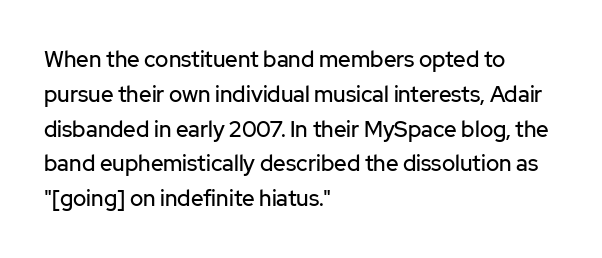
{"italic": "no", "underline": "no", "align": "left", "line_spacing": "normal", "line_spacing_ratio": 1.58, "letter_spacing": "normal", "letter_spacing_em": 0.0, "glyph_px": 22}
